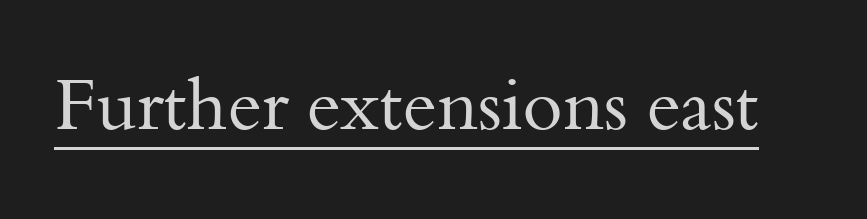
{"serif": "yes", "italic": "no", "bold": "no", "weight": "regular", "width": "normal", "stroke_contrast": "medium", "x_height": "small", "monospaced": "no", "underline": "yes", "letter_spacing": "normal", "letter_spacing_em": 0.0, "glyph_px": 73}
